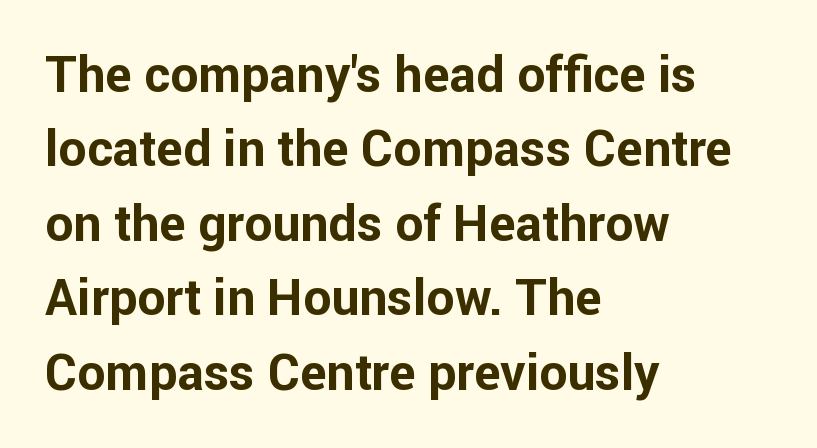
Q: Is the text bold? A: Yes.
Q: Is the text italic (slanted)? A: No, it is upright.
Q: Is the typeface a serif or a sans-serif typeface? A: Sans-serif.
Q: Is the text underlined? A: No.
Q: How is the paragraph aligned? A: Left-aligned.
Q: Is the spacing between letters normal or unusually wide? A: Normal.
Q: Is the spacing between lines tight, normal or loose? A: Normal.
Q: Width (condensed, normal, or wide)? A: Normal.
Q: Stroke contrast? A: Low.
Q: x-height? A: Medium.
Q: Monospaced? A: No.
